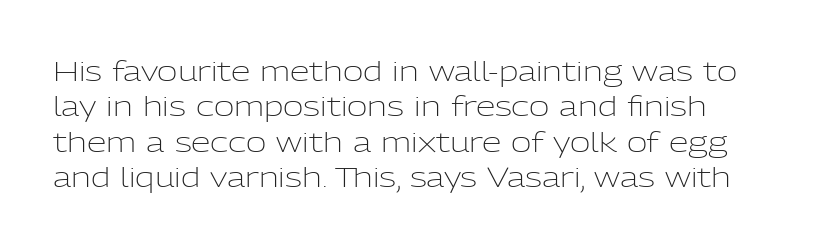
The image shows 28 px light sans-serif type, upright; set normal line spacing (1.26x), normal letter spacing, not underlined; low stroke contrast and a medium x-height.
